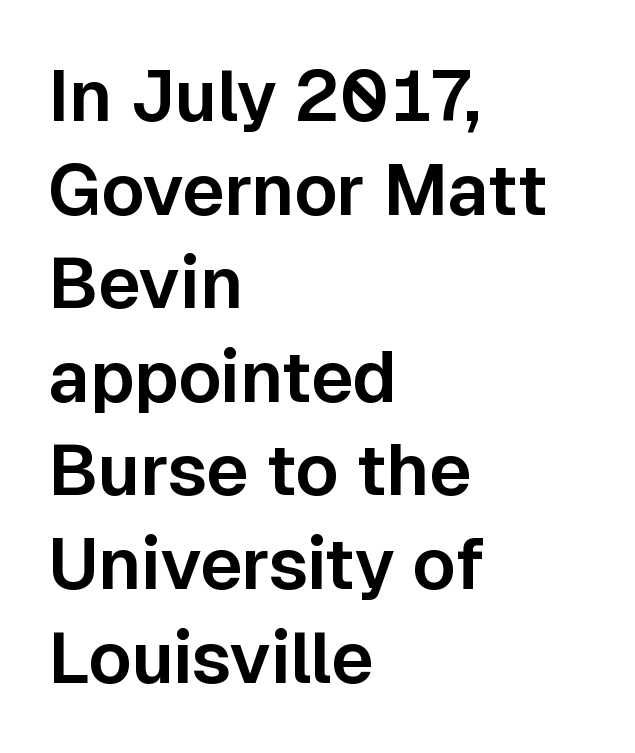
{"serif": "no", "italic": "no", "width": "normal", "stroke_contrast": "low", "x_height": "medium", "monospaced": "no", "underline": "no", "align": "left", "line_spacing": "normal", "line_spacing_ratio": 1.3, "letter_spacing": "normal", "letter_spacing_em": 0.0, "glyph_px": 72}
